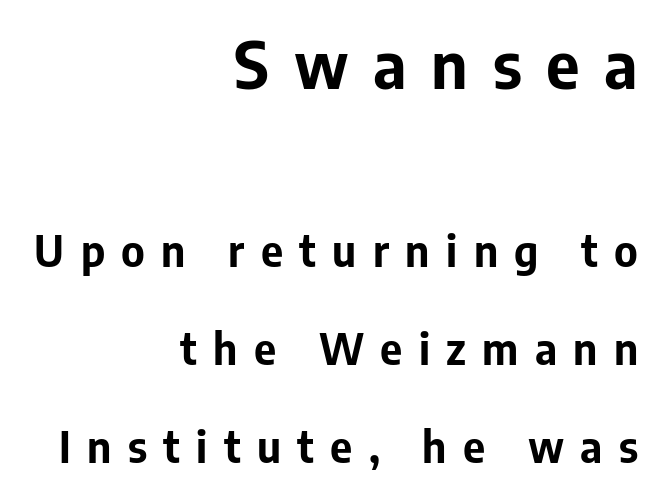
{"serif": "no", "italic": "no", "bold": "yes", "weight": "bold", "width": "normal", "stroke_contrast": "low", "x_height": "medium", "monospaced": "no", "underline": "no", "align": "right", "line_spacing": "loose", "line_spacing_ratio": 2.28, "letter_spacing": "wide", "letter_spacing_em": 0.38, "larger_block": "first", "size_ratio": 1.51, "glyph_px": 65}
